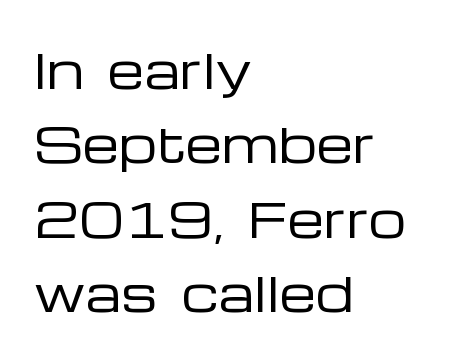
The image shows 47 px regular-weight, wide sans-serif type, upright; set left-aligned, normal line spacing (1.58x), normal letter spacing, not underlined; low stroke contrast and a medium x-height.
